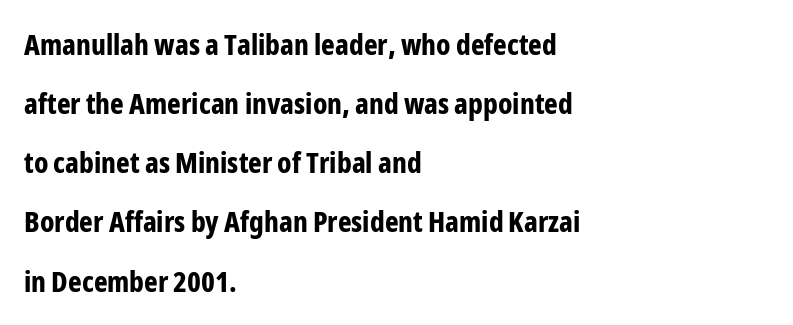
The image shows 29 px bold, condensed sans-serif type, upright; set left-aligned, loose line spacing (2.04x), normal letter spacing, not underlined; low stroke contrast and a medium x-height.
